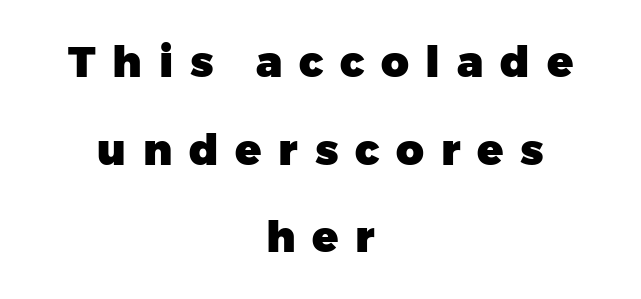
The image shows 43 px heavy sans-serif type, upright; set centered, loose line spacing (2.04x), unusually wide letter spacing (+0.39 em), not underlined; low stroke contrast and a medium x-height.
